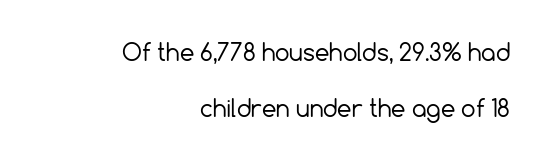
{"italic": "no", "bold": "no", "underline": "no", "align": "right", "line_spacing": "loose", "line_spacing_ratio": 2.44, "letter_spacing": "normal", "letter_spacing_em": 0.0, "glyph_px": 23}
